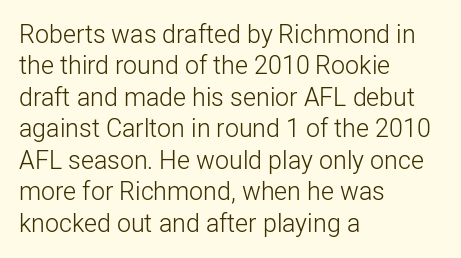
Q: Is the text bold? A: No.
Q: Is the text italic (slanted)? A: No, it is upright.
Q: Is the text underlined? A: No.
Q: How is the paragraph aligned? A: Left-aligned.
Q: Is the spacing between letters normal or unusually wide? A: Normal.
Q: Is the spacing between lines tight, normal or loose? A: Normal.
